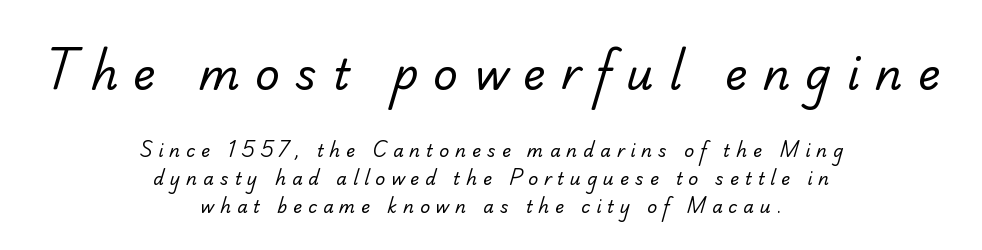
{"serif": "yes", "bold": "no", "weight": "regular", "width": "normal", "stroke_contrast": "low", "x_height": "small", "monospaced": "no", "underline": "no", "align": "center", "line_spacing": "normal", "line_spacing_ratio": 1.63, "letter_spacing": "wide", "letter_spacing_em": 0.35, "larger_block": "first", "size_ratio": 2.53, "glyph_px": 43}
